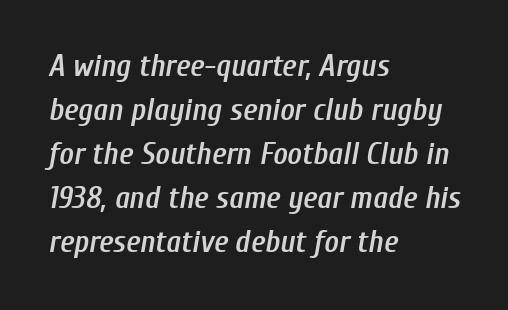
Q: Is the text bold? A: Semi-bold.
Q: Is the text italic (slanted)? A: Yes, it leans right by about 10 degrees.
Q: Is the text underlined? A: No.
Q: How is the paragraph aligned? A: Left-aligned.
Q: Is the spacing between letters normal or unusually wide? A: Normal.
Q: Is the spacing between lines tight, normal or loose? A: Normal.
Q: Width (condensed, normal, or wide)? A: Condensed.
Q: Stroke contrast? A: Low.
Q: x-height? A: Medium.
Q: Monospaced? A: No.
